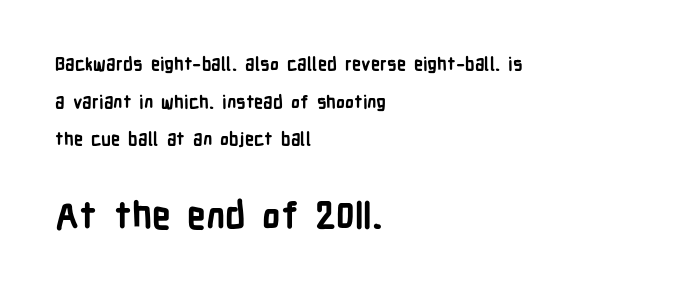
{"serif": "no", "italic": "no", "bold": "yes", "weight": "bold", "width": "condensed", "stroke_contrast": "low", "x_height": "medium", "monospaced": "no", "underline": "no", "align": "left", "line_spacing": "loose", "line_spacing_ratio": 2.09, "letter_spacing": "normal", "letter_spacing_em": 0.0, "larger_block": "second", "size_ratio": 2.06, "glyph_px": 37}
